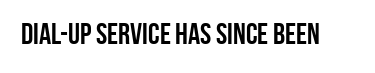
Q: Is the text bold? A: Yes.
Q: Is the text italic (slanted)? A: No, it is upright.
Q: Is the typeface a serif or a sans-serif typeface? A: Sans-serif.
Q: Is the text underlined? A: No.
Q: Is the spacing between letters normal or unusually wide? A: Normal.
Q: Width (condensed, normal, or wide)? A: Condensed.
Q: Stroke contrast? A: Low.
Q: x-height? A: Large.
Q: Monospaced? A: No.
